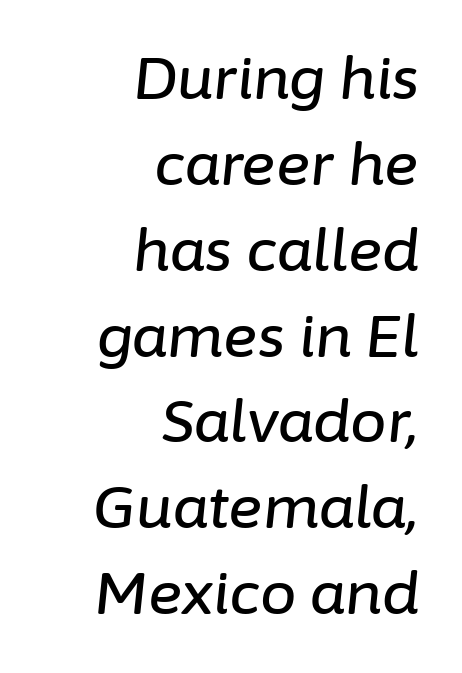
The paragraph has a hard right edge and a soft left edge. The face used here is rendered with its standard letterfit. Would a proofreader flag this as italicized? Yes. Compared with typical paragraphs, the rows here are spaced about the same. Honestly, there is no underline to notice here at all. A typesetter would call this proportional, since set widths differ per character.
